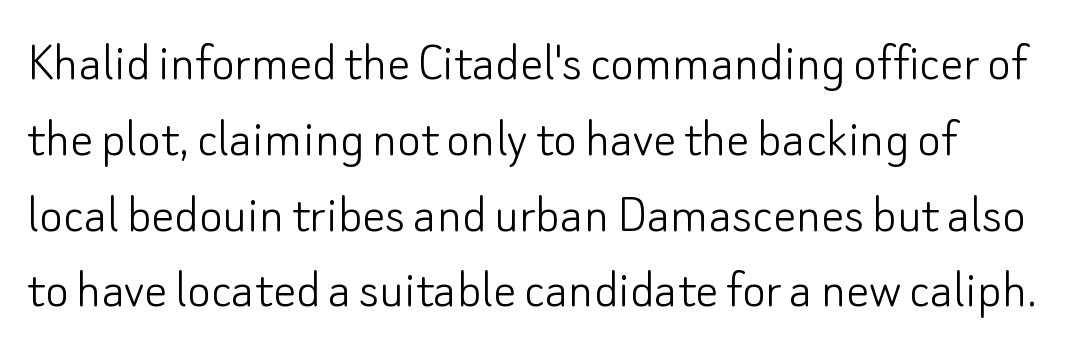
Q: Is the text bold? A: No.
Q: Is the text italic (slanted)? A: No, it is upright.
Q: Is the typeface a serif or a sans-serif typeface? A: Sans-serif.
Q: Is the text underlined? A: No.
Q: Is the spacing between letters normal or unusually wide? A: Normal.
Q: Is the spacing between lines tight, normal or loose? A: Normal.
Q: Width (condensed, normal, or wide)? A: Normal.
Q: Stroke contrast? A: Low.
Q: x-height? A: Small.
Q: Monospaced? A: No.
